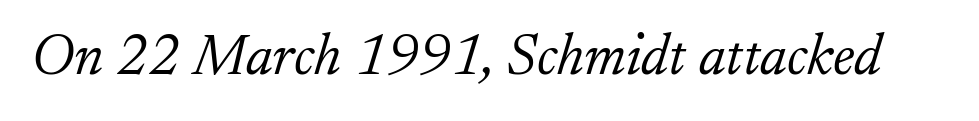
A typesetter would call this zero additional tracking. Note the varied advance widths — an 'i' is clearly narrower than an 'm'. Anything drawn beneath the words? Only blank space. The designer went with a serif here, giving each stem small feet.
